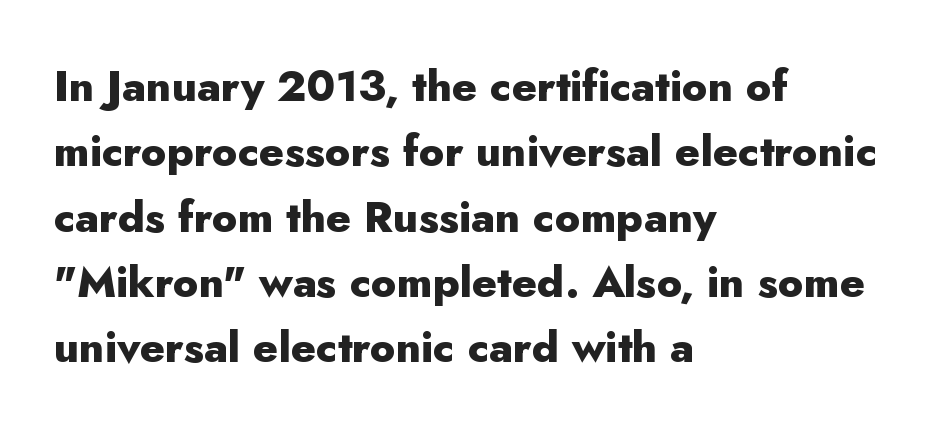
A normal amount of white space separates one row of letters from the next. Note the varied advance widths — an 'i' is clearly narrower than an 'm'. Only glyphs here, with clear space below each row. This sample uses an upright cut, with every glyph sitting square on the baseline. How are the letters spaced? Ordinarily, with no added tracking. Horizontal alignment here is leftward, the default for most running prose.
